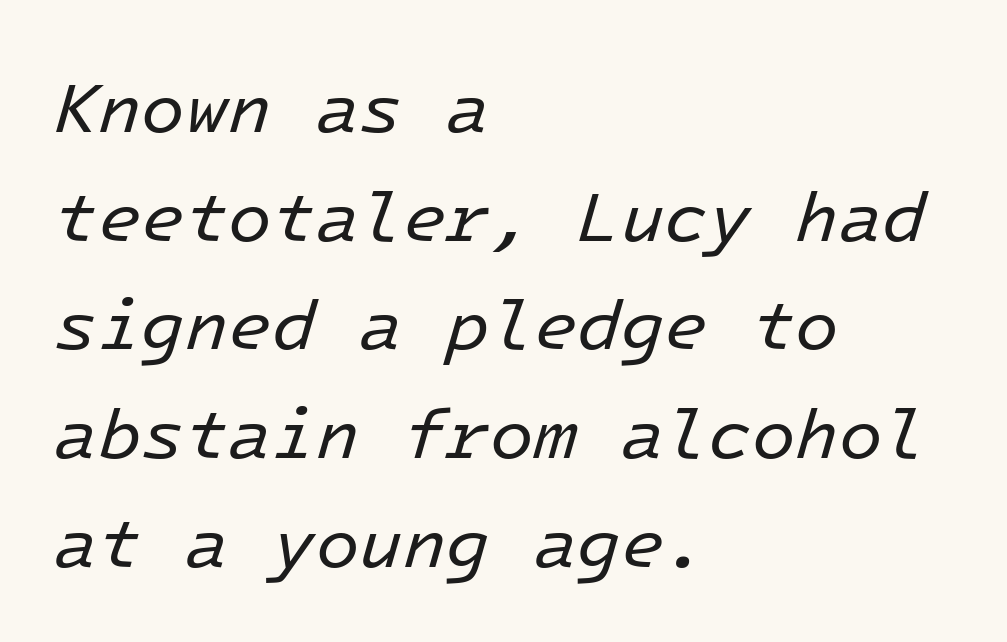
Q: Is the text bold? A: No.
Q: Is the text italic (slanted)? A: Yes, it leans right by about 16 degrees.
Q: Is the text underlined? A: No.
Q: How is the paragraph aligned? A: Left-aligned.
Q: Is the spacing between letters normal or unusually wide? A: Normal.
Q: Is the spacing between lines tight, normal or loose? A: Normal.
Q: Width (condensed, normal, or wide)? A: Normal.
Q: Stroke contrast? A: Low.
Q: x-height? A: Medium.
Q: Monospaced? A: Yes.
